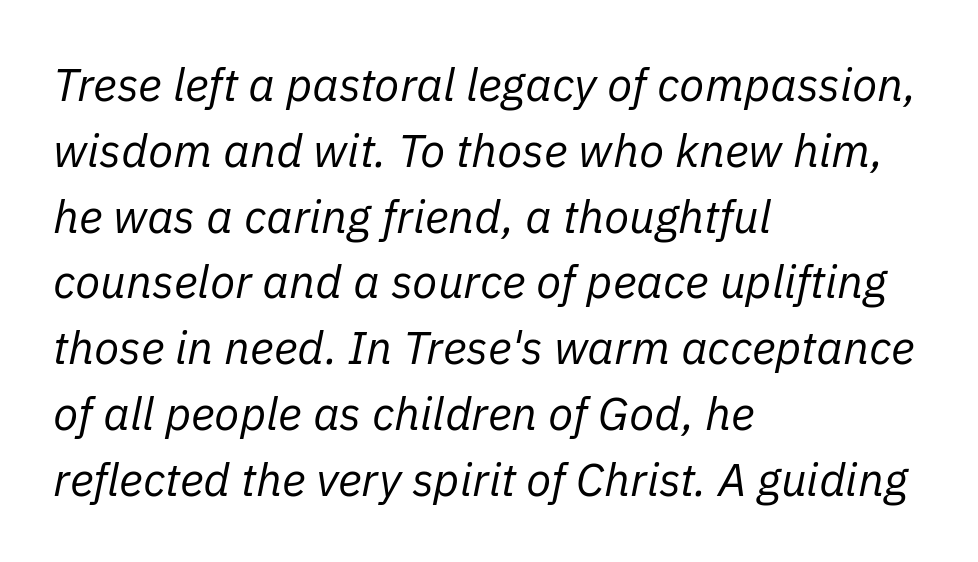
The image shows 46 px regular-weight type, italic (leaning right); set left-aligned, normal line spacing (1.43x), normal letter spacing, not underlined; low stroke contrast and a medium x-height.
